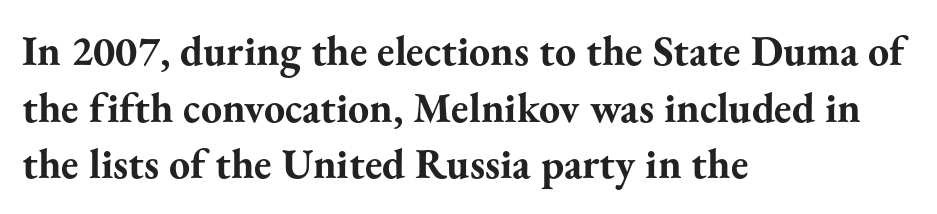
{"serif": "yes", "italic": "no", "bold": "yes", "weight": "bold", "width": "normal", "stroke_contrast": "medium", "x_height": "small", "monospaced": "no", "underline": "no", "align": "left", "line_spacing": "normal", "line_spacing_ratio": 1.35, "letter_spacing": "normal", "letter_spacing_em": 0.0, "glyph_px": 42}
